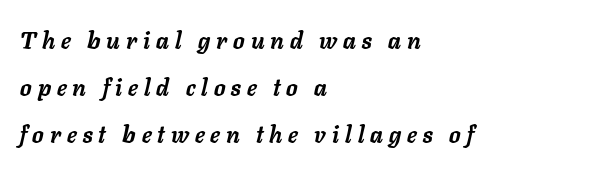
Rows of type keep a wide berth in the vertical direction. The lines in this sample share a left origin and differ only in where they stop. If you drew a line through each stem, it would be angled. Someone cranked the tracking dial way up on this one.
